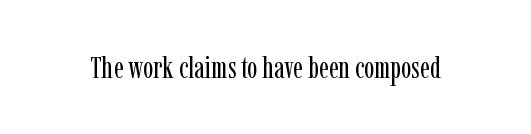
The image shows 31 px regular-weight, condensed serif type, upright; set normal letter spacing, not underlined; low stroke contrast and a medium x-height.
